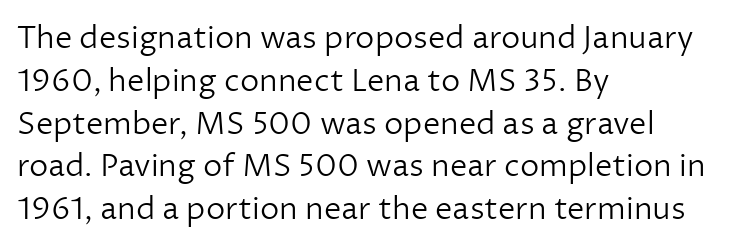
Q: Is the text bold? A: No.
Q: Is the text italic (slanted)? A: No, it is upright.
Q: Is the typeface a serif or a sans-serif typeface? A: Sans-serif.
Q: Is the text underlined? A: No.
Q: How is the paragraph aligned? A: Left-aligned.
Q: Is the spacing between letters normal or unusually wide? A: Normal.
Q: Is the spacing between lines tight, normal or loose? A: Normal.
Q: Width (condensed, normal, or wide)? A: Normal.
Q: Stroke contrast? A: Low.
Q: x-height? A: Medium.
Q: Monospaced? A: No.
